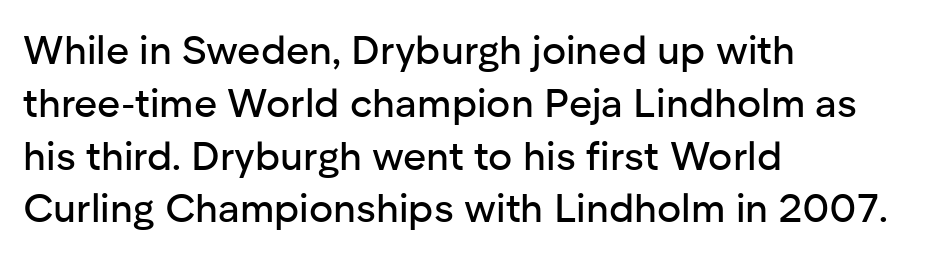
Q: Is the text italic (slanted)? A: No, it is upright.
Q: Is the typeface a serif or a sans-serif typeface? A: Sans-serif.
Q: Is the text underlined? A: No.
Q: How is the paragraph aligned? A: Left-aligned.
Q: Is the spacing between letters normal or unusually wide? A: Normal.
Q: Is the spacing between lines tight, normal or loose? A: Normal.
Q: Width (condensed, normal, or wide)? A: Normal.
Q: Stroke contrast? A: Low.
Q: x-height? A: Medium.
Q: Monospaced? A: No.
